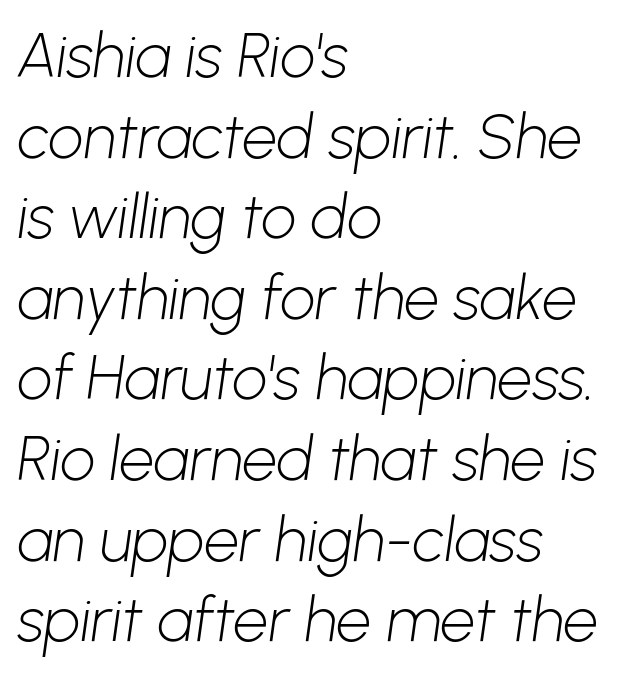
The image shows 62 px light sans-serif type; set left-aligned, normal line spacing (1.3x), normal letter spacing, not underlined; low stroke contrast and a medium x-height.
